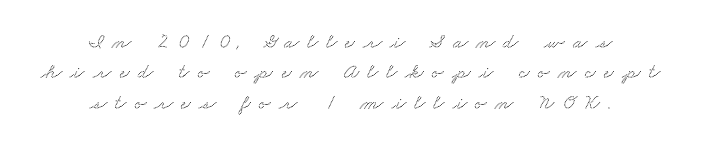
Q: Is the text underlined? A: No.
Q: How is the paragraph aligned? A: Centered.
Q: Is the spacing between letters normal or unusually wide? A: Unusually wide.
Q: Is the spacing between lines tight, normal or loose? A: Normal.
